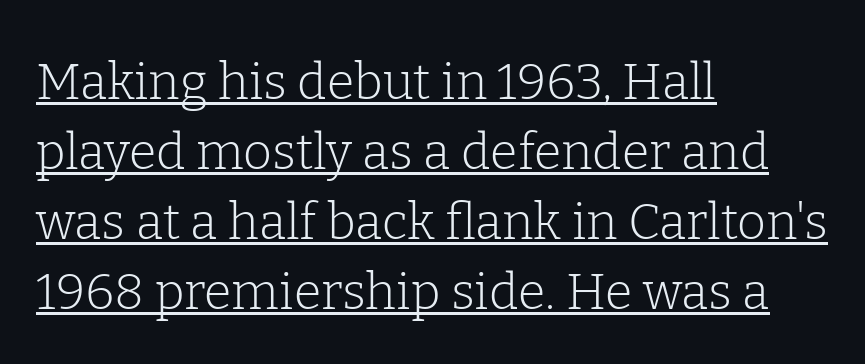
A typesetter would label this face a serif. Proportional: the letters do not fall into vertical columns. The letters sit at their default tracking, neither squeezed nor spread. A classic flush-left, rag-right setting is used for this passage. Characters remain perfectly vertical along every line.
